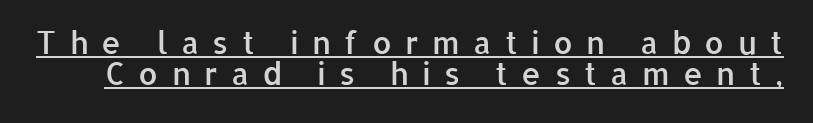
The image shows 31 px semibold sans-serif type, upright; set tight line spacing (0.99x), unusually wide letter spacing (+0.43 em), underlined; low stroke contrast and a medium x-height.
